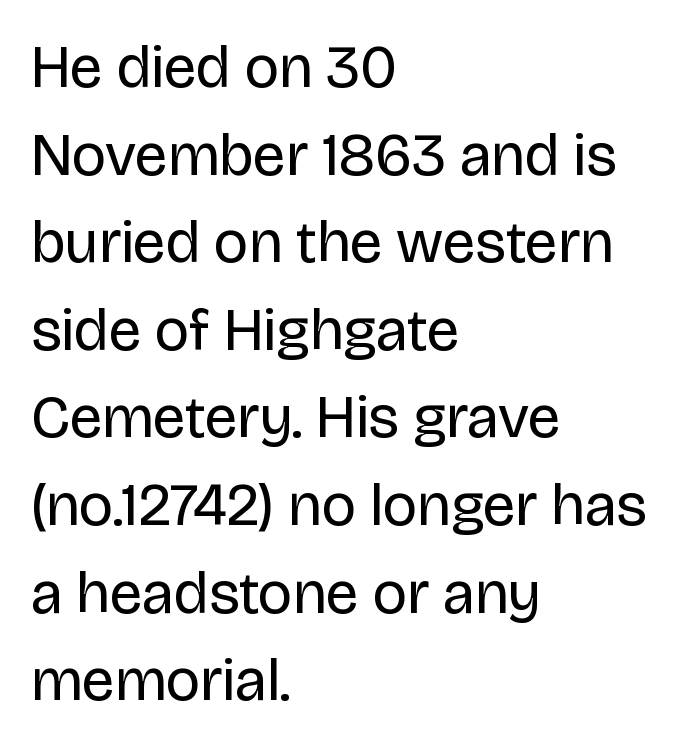
Examine the stroke ends and you'll find no serifs. Bold? No — there's no thickening of the strokes. Short note: letters normally spaced. The lines are quadded left. Underlining? Definitely not there.
